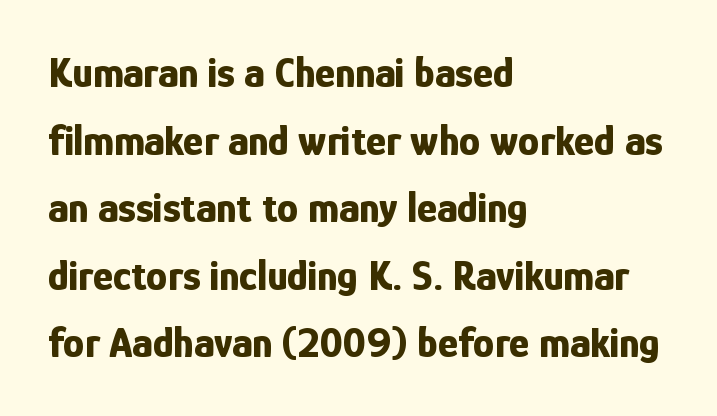
Serifs: no, the terminals of the letterforms are clean. The lines in this sample share a left origin and differ only in where they stop. These words are printed bold, with thick strokes throughout. Looks like regular typesetting: each glyph gets only the width it needs.
